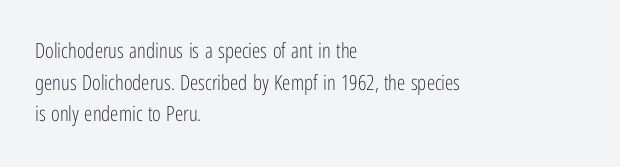
Style check: upright. Leftover space on each line is placed entirely after the last word. The rows are spaced the way most documents space them. The font is comparable to plain body text, perhaps lighter. Honestly, there is no underline to notice here at all. Nobody touched the tracking dial on this one.
